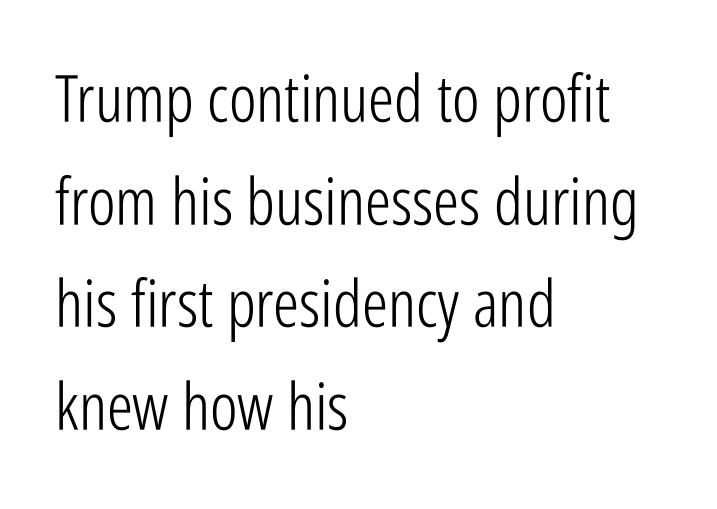
{"serif": "no", "italic": "no", "bold": "no", "weight": "light", "width": "condensed", "stroke_contrast": "low", "x_height": "medium", "monospaced": "no", "underline": "no", "align": "left", "line_spacing": "normal", "line_spacing_ratio": 1.58, "letter_spacing": "normal", "letter_spacing_em": 0.0, "glyph_px": 65}
